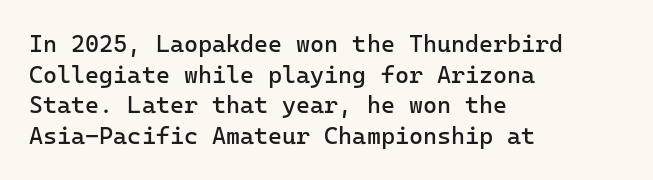
{"italic": "no", "bold": "no", "underline": "no", "align": "left", "line_spacing": "normal", "line_spacing_ratio": 1.28, "letter_spacing": "normal", "letter_spacing_em": 0.0, "glyph_px": 24}
